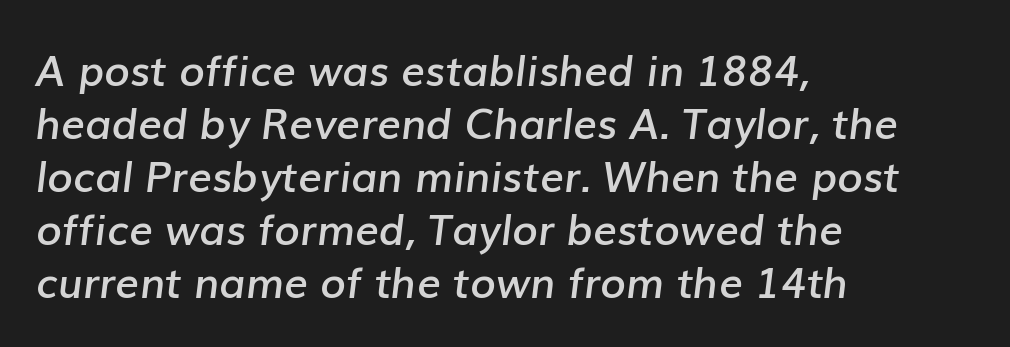
Q: Is the text bold? A: Semi-bold.
Q: Is the text italic (slanted)? A: Yes, it leans right by about 7 degrees.
Q: Is the text underlined? A: No.
Q: How is the paragraph aligned? A: Left-aligned.
Q: Is the spacing between letters normal or unusually wide? A: Normal.
Q: Is the spacing between lines tight, normal or loose? A: Normal.
Q: Width (condensed, normal, or wide)? A: Normal.
Q: Stroke contrast? A: Low.
Q: x-height? A: Medium.
Q: Monospaced? A: No.
